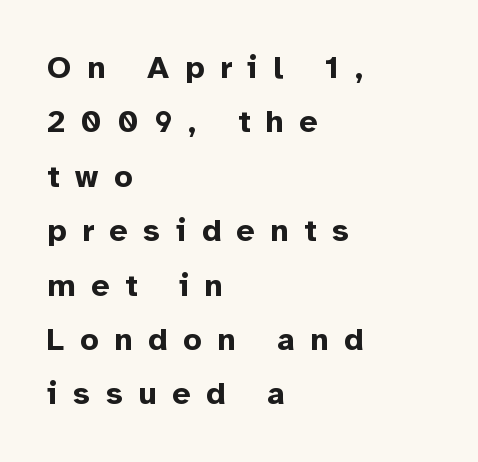
The image shows 32 px bold sans-serif type, upright; set left-aligned, normal line spacing (1.7x), unusually wide letter spacing (+0.49 em), not underlined; low stroke contrast and a medium x-height.
